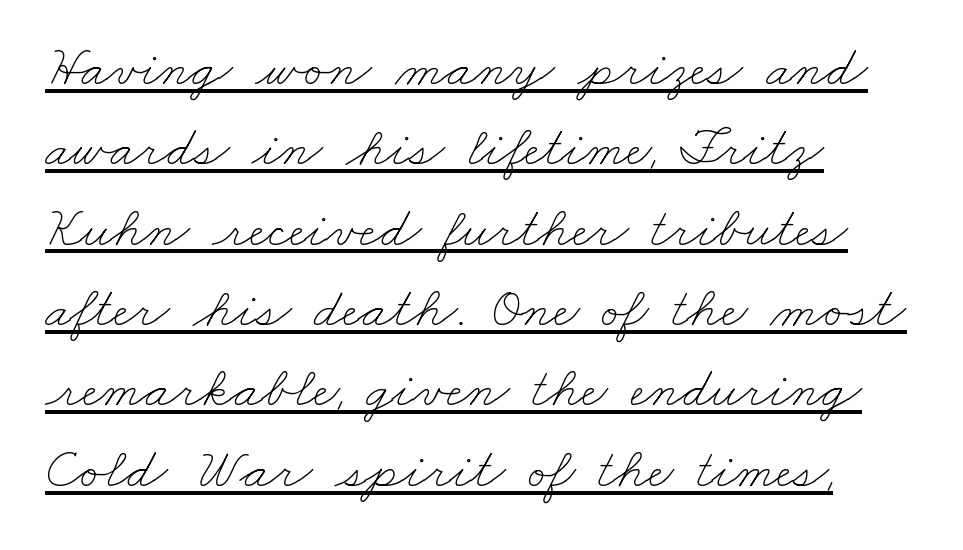
Q: Is the text bold? A: No.
Q: Is the text underlined? A: Yes.
Q: How is the paragraph aligned? A: Left-aligned.
Q: Is the spacing between letters normal or unusually wide? A: Normal.
Q: Is the spacing between lines tight, normal or loose? A: Normal.
Q: Width (condensed, normal, or wide)? A: Wide.
Q: Stroke contrast? A: Low.
Q: x-height? A: Small.
Q: Monospaced? A: No.
